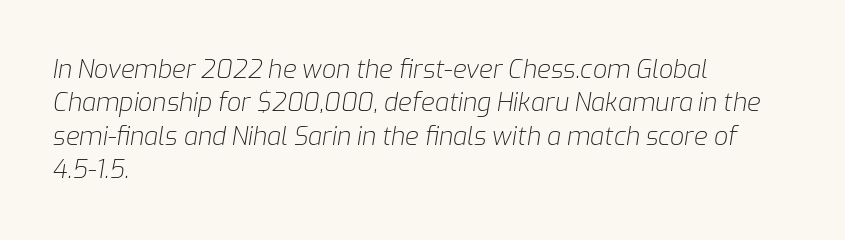
{"italic": "yes", "lean": "right", "slant_degrees": 9, "bold": "no", "underline": "no", "align": "left", "line_spacing": "normal", "line_spacing_ratio": 1.34, "letter_spacing": "normal", "letter_spacing_em": 0.0, "glyph_px": 25}
